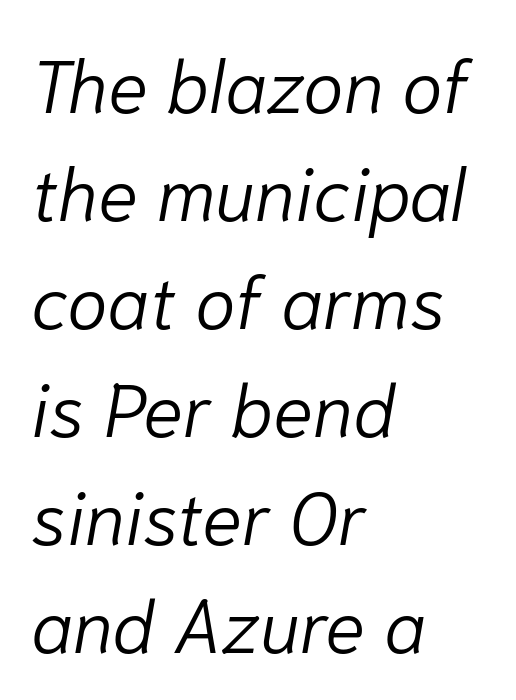
Normally led — the rows are evenly, conventionally spaced. Posture: slanted. A typesetter would call this proportional, since set widths differ per character. All the whitespace from short lines collects on the right. Stroke mass is kept to a normal reading level or below.
